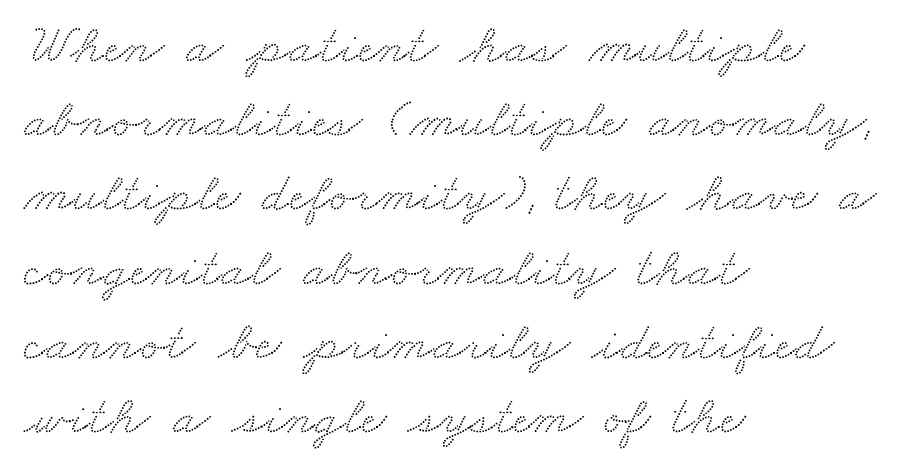
Leading: standard. Typeset ragged right — the left edge is the straight one. Descender tails drop into unmarked territory. Type style note: has serifs.
